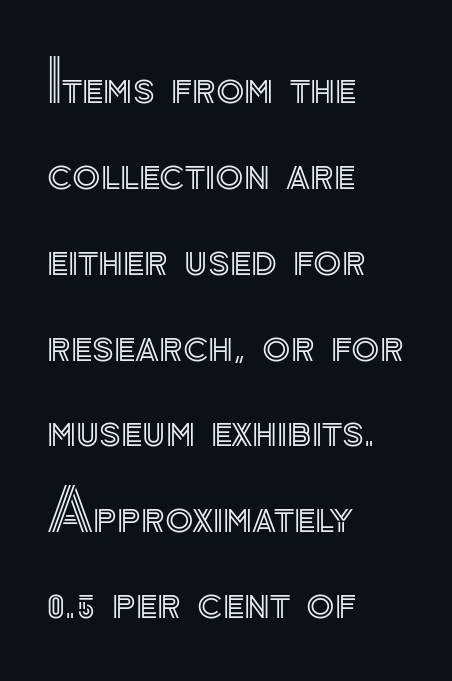
The image shows 58 px text type, upright; set left-aligned, normal line spacing (1.48x), normal letter spacing, not underlined; a small x-height.
